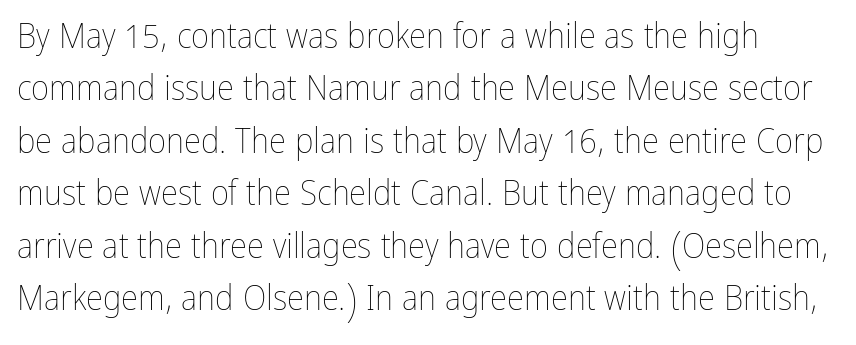
The image shows 35 px thin, condensed type, upright; set normal line spacing (1.5x), normal letter spacing, not underlined; low stroke contrast and a medium x-height.
